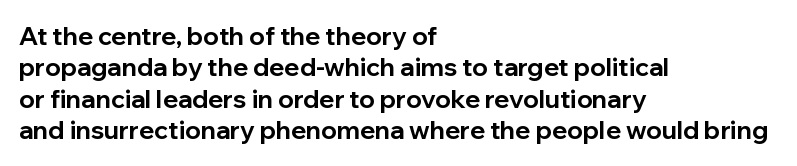
The image shows 25 px bold type, upright; set left-aligned, normal line spacing (1.26x), normal letter spacing, not underlined.
